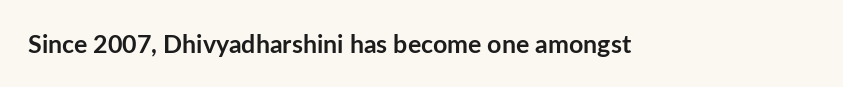
Underlining? Definitely not there. Strong, thick strokes mark this as bold type. This sample uses an upright cut, with every glyph sitting square on the baseline. A typesetter would call this zero additional tracking.
